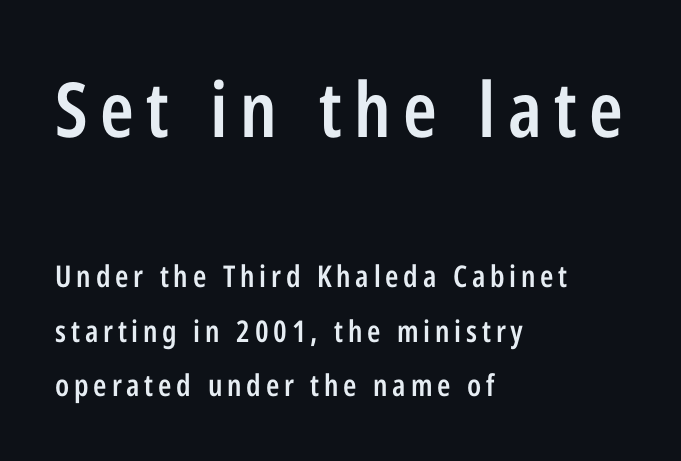
{"serif": "no", "italic": "no", "bold": "semi", "weight": "semibold", "width": "condensed", "stroke_contrast": "low", "x_height": "medium", "monospaced": "no", "underline": "no", "align": "left", "line_spacing_ratio": 1.82, "larger_block": "first", "size_ratio": 2.53, "glyph_px": 76}
